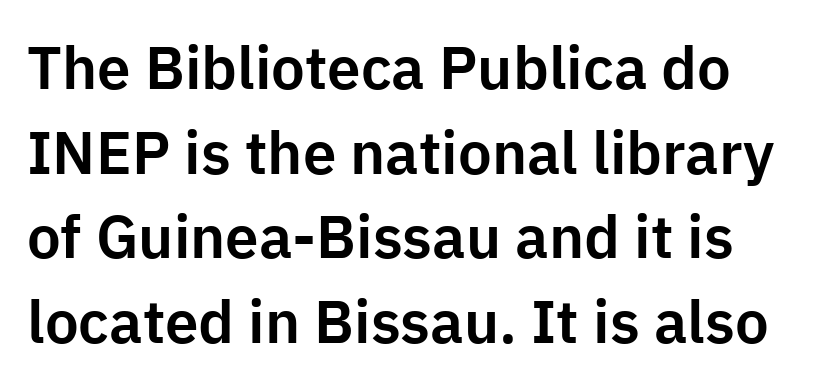
The image shows 60 px sans-serif type, upright; set normal line spacing (1.41x), normal letter spacing, not underlined; low stroke contrast and a medium x-height.
